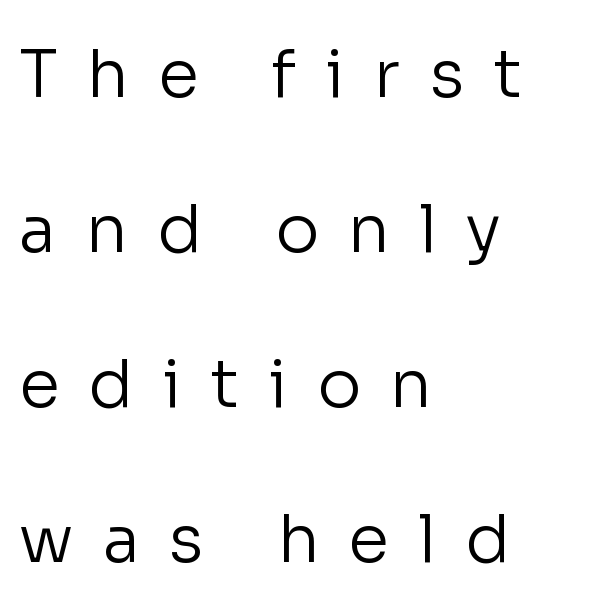
The image shows 66 px regular-weight sans-serif type, upright; set left-aligned, loose line spacing (2.35x), unusually wide letter spacing (+0.44 em), not underlined; low stroke contrast and a medium x-height.
